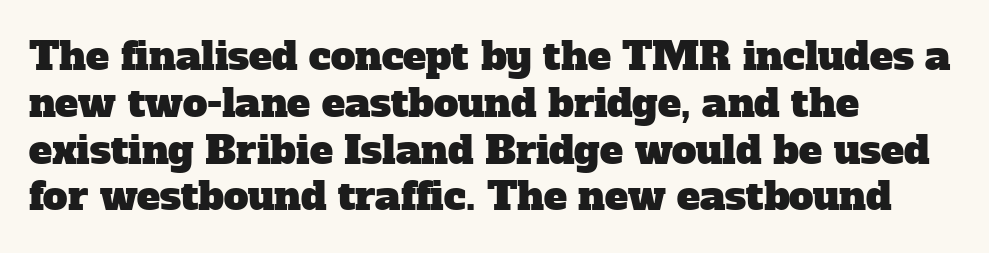
{"serif": "yes", "width": "normal", "stroke_contrast": "low", "x_height": "medium", "monospaced": "no", "underline": "no", "align": "left", "line_spacing_ratio": 1.2, "letter_spacing": "normal", "letter_spacing_em": 0.0, "glyph_px": 39}
